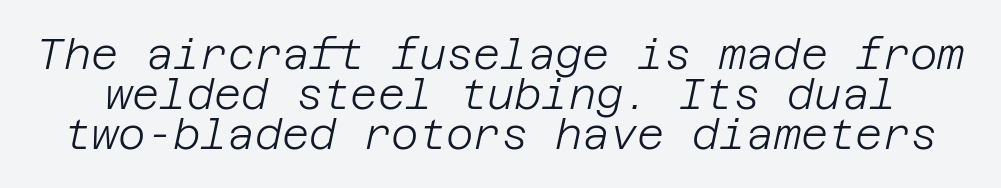
The specimen reads as italic at a glance. Nobody touched the tracking dial on this one. Nothing heavy about these letters — not bold at all. The rendering uses a small line-height, squeezing the rows. Glance below the letters and you will spot only blank space.
